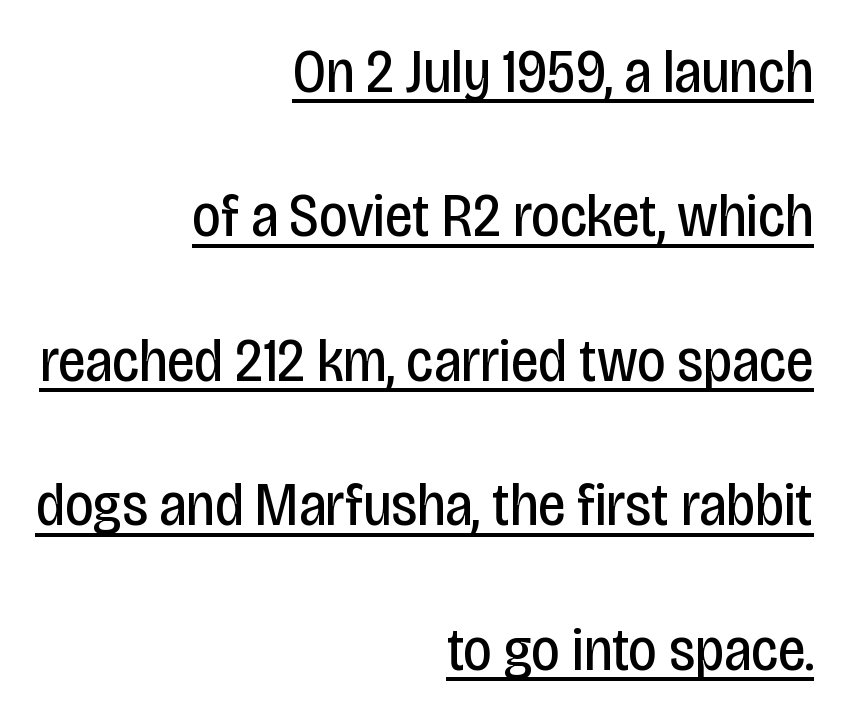
The image shows 62 px regular-weight, condensed sans-serif type, upright; set right-aligned, loose line spacing (2.33x), normal letter spacing, underlined; low stroke contrast and a large x-height.
